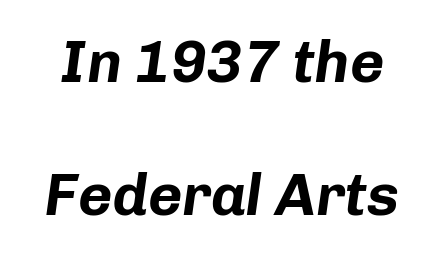
{"italic": "yes", "lean": "right", "slant_degrees": 8, "bold": "yes", "weight": "bold", "width": "normal", "stroke_contrast": "low", "x_height": "medium", "monospaced": "no", "underline": "no", "line_spacing": "loose", "line_spacing_ratio": 2.26, "letter_spacing": "normal", "letter_spacing_em": 0.0, "glyph_px": 59}
